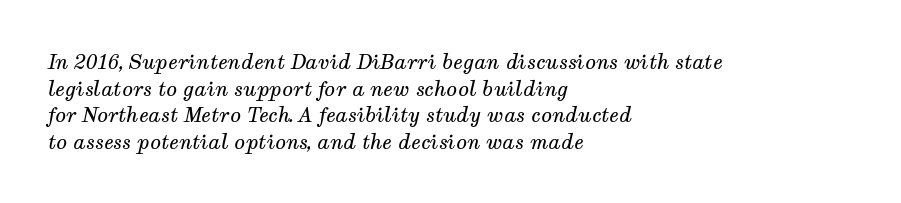
The image shows 20 px text type, italic (leaning right); set left-aligned, normal line spacing (1.33x), normal letter spacing, not underlined.
